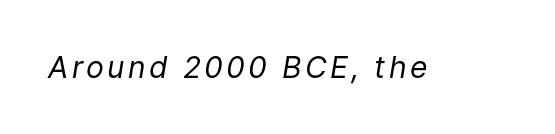
The weight tops out at a normal text grade. Italic: yes, the glyphs are oblique. The space directly below the letters is spotless. These lines are rendered in a variable-pitch font.
